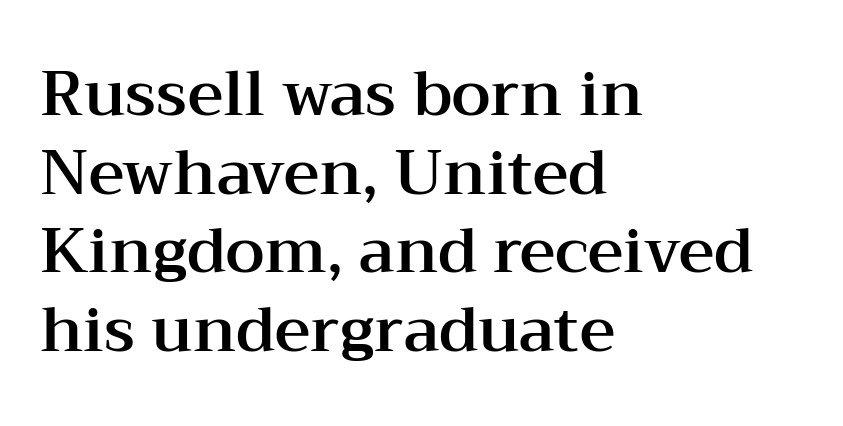
The image shows 62 px wide serif type, upright; set left-aligned, normal line spacing (1.27x), normal letter spacing, not underlined; medium stroke contrast and a medium x-height.
